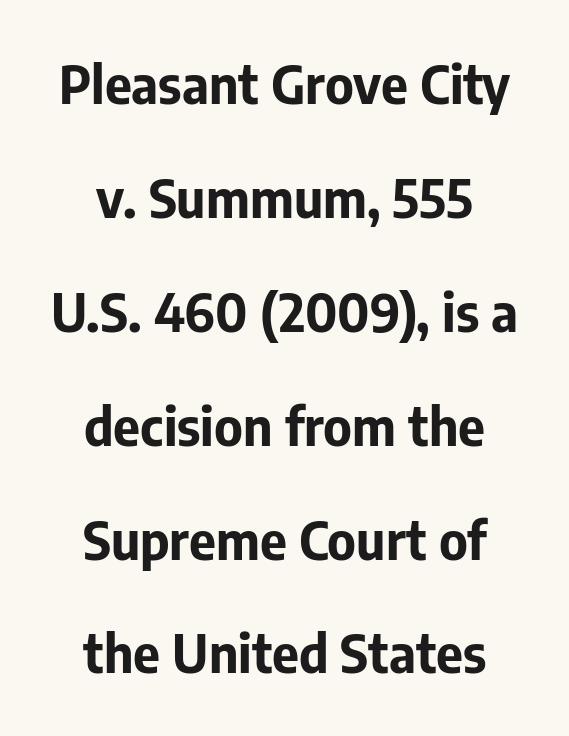
The image shows 52 px bold sans-serif type, upright; set loose line spacing (2.19x), normal letter spacing, not underlined; low stroke contrast and a medium x-height.
